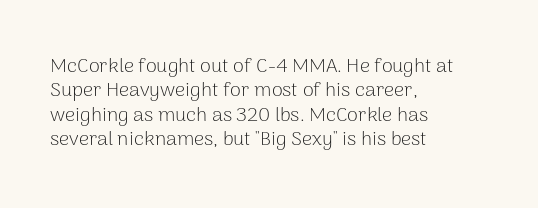
These lines keep a tight, regular rhythm from letter to letter. In CSS terms this would be text-align: left. Weight: in the light-to-regular range. This is roman type, the default non-slanted kind. Decoration check: the copy has no underline.
